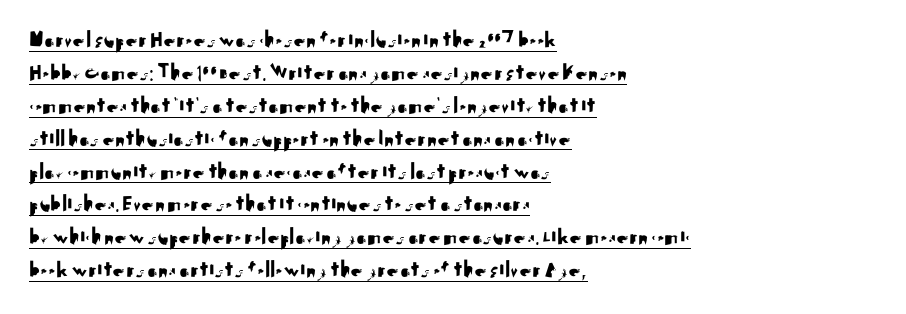
Has an underline been added? It has. Upright lettering throughout. The passage shown stacks its lines at a standard gap. Observe the ordinary spacing: letters are neighbours, not strangers. These lines are set flush left with a ragged right edge.
